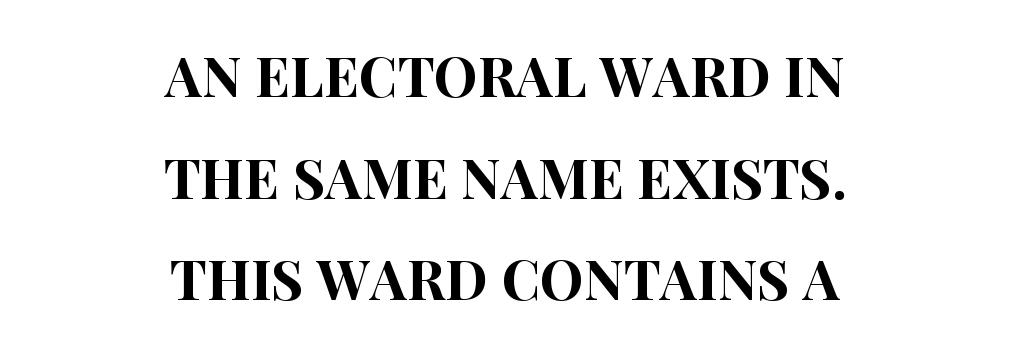
{"serif": "no", "italic": "no", "width": "condensed", "stroke_contrast": "high", "x_height": "large", "monospaced": "no", "underline": "no", "align": "center", "line_spacing_ratio": 1.85, "letter_spacing": "normal", "letter_spacing_em": 0.0, "glyph_px": 55}
